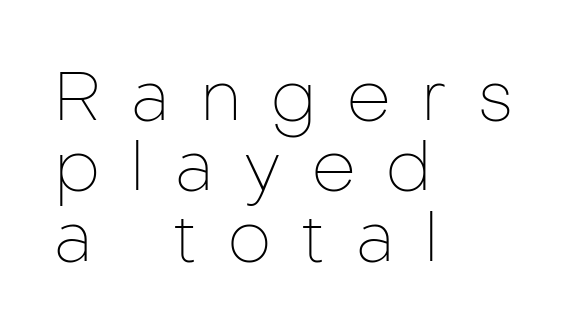
Compared with typical body copy, the letter spacing here is much looser. The passage shown is typeset with a sans-serif family. This sample has the flowing, uneven cadence of proportional lettering. The gap between lines stays unmarked. These lines huddle together more closely than default settings would place them. No chunkiness to these letters — they're not bold.
